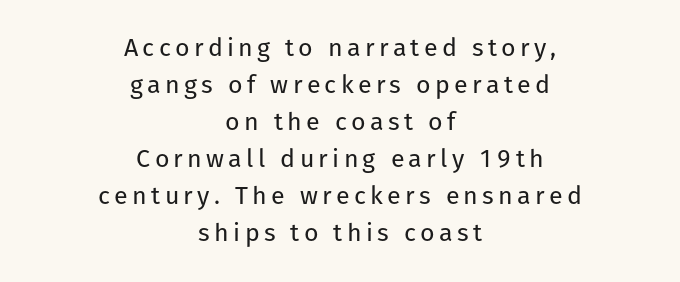
{"italic": "no", "bold": "no", "underline": "no", "align": "center", "line_spacing": "normal", "line_spacing_ratio": 1.48, "glyph_px": 25}
